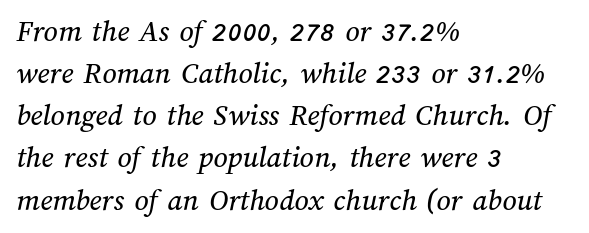
{"width": "normal", "stroke_contrast": "medium", "x_height": "medium", "monospaced": "no", "underline": "no", "align": "left", "line_spacing": "normal", "line_spacing_ratio": 1.36, "letter_spacing": "normal", "letter_spacing_em": 0.0, "glyph_px": 31}
